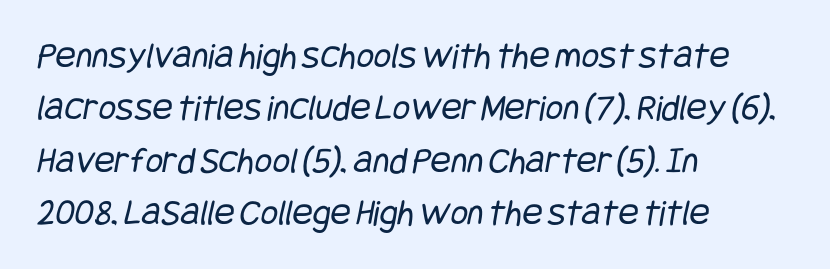
{"serif": "no", "bold": "no", "weight": "regular", "width": "condensed", "stroke_contrast": "low", "x_height": "large", "underline": "no", "align": "left", "line_spacing": "normal", "line_spacing_ratio": 1.38, "letter_spacing": "normal", "letter_spacing_em": 0.0, "glyph_px": 38}
